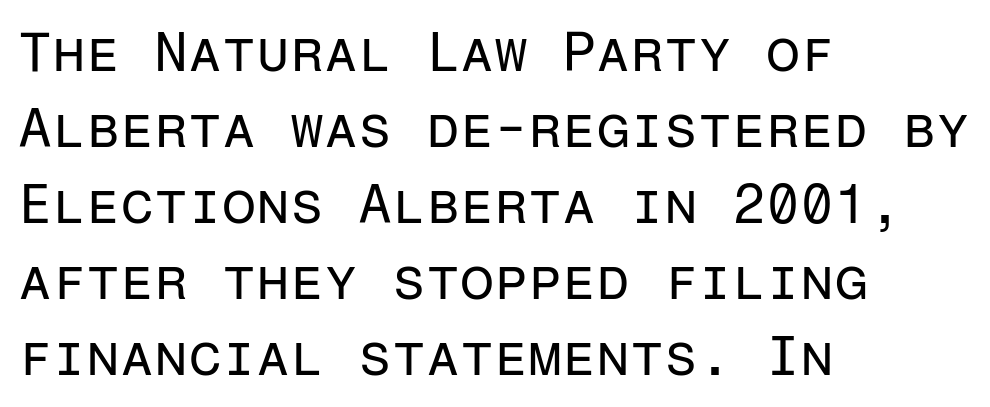
{"serif": "no", "italic": "no", "bold": "no", "weight": "regular", "width": "normal", "stroke_contrast": "low", "x_height": "medium", "monospaced": "yes", "underline": "no", "align": "left", "line_spacing": "normal", "line_spacing_ratio": 1.38, "letter_spacing": "normal", "letter_spacing_em": 0.0, "glyph_px": 55}
